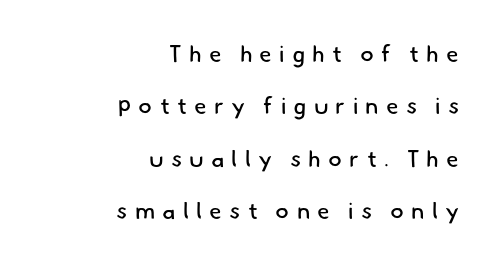
{"bold": "no", "underline": "no", "align": "right", "line_spacing": "loose", "line_spacing_ratio": 2.28, "letter_spacing": "wide", "letter_spacing_em": 0.31, "glyph_px": 23}
